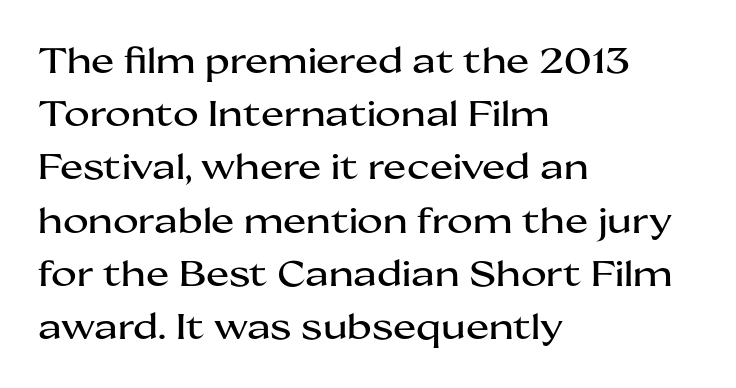
{"italic": "no", "width": "wide", "stroke_contrast": "medium", "x_height": "medium", "monospaced": "no", "underline": "no", "align": "left", "line_spacing": "normal", "line_spacing_ratio": 1.52, "letter_spacing": "normal", "letter_spacing_em": 0.0, "glyph_px": 35}
